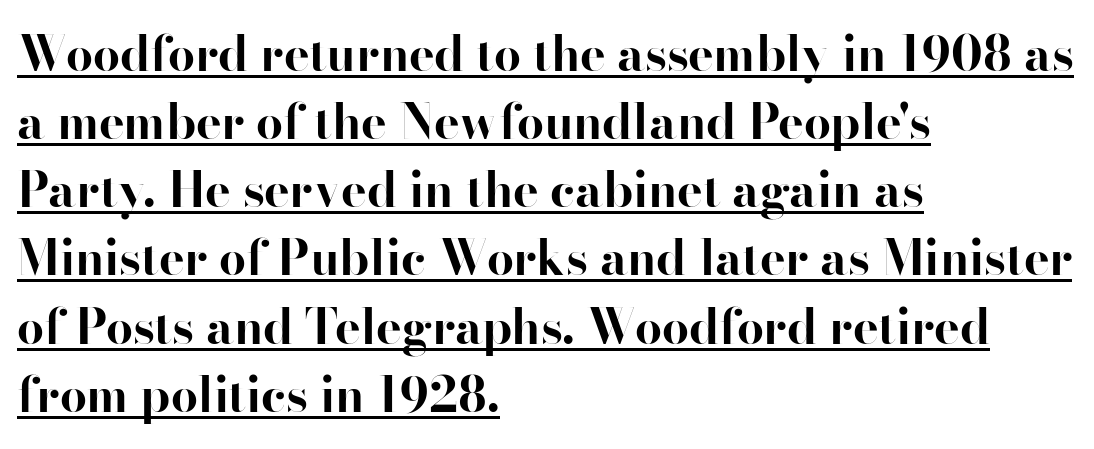
The image shows 48 px bold sans-serif type, upright; set left-aligned, normal line spacing (1.42x), normal letter spacing, underlined; high stroke contrast and a small x-height.
